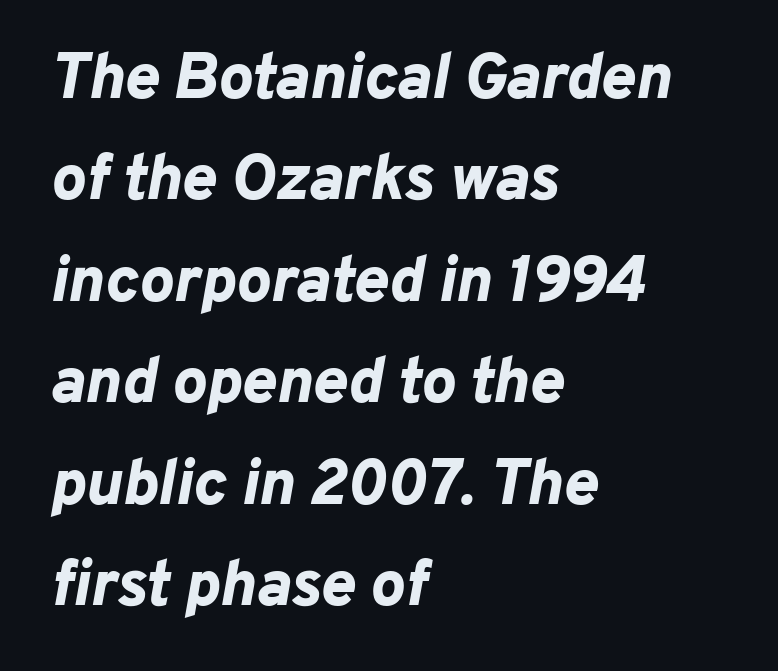
You'd pick this weight for a headline — it's a proper bold. No extra tracking has been applied to these lines. Descenders are the only things crossing below the line. In CSS terms this would be text-align: left.
